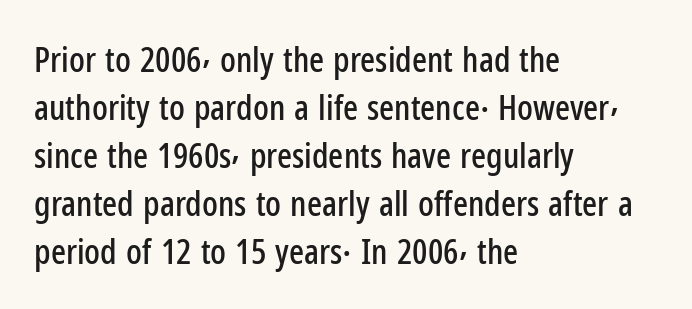
Q: Is the text italic (slanted)? A: No, it is upright.
Q: Is the typeface a serif or a sans-serif typeface? A: Sans-serif.
Q: Is the text underlined? A: No.
Q: How is the paragraph aligned? A: Left-aligned.
Q: Is the spacing between letters normal or unusually wide? A: Normal.
Q: Is the spacing between lines tight, normal or loose? A: Normal.
Q: Width (condensed, normal, or wide)? A: Condensed.
Q: Stroke contrast? A: Low.
Q: x-height? A: Medium.
Q: Monospaced? A: No.
